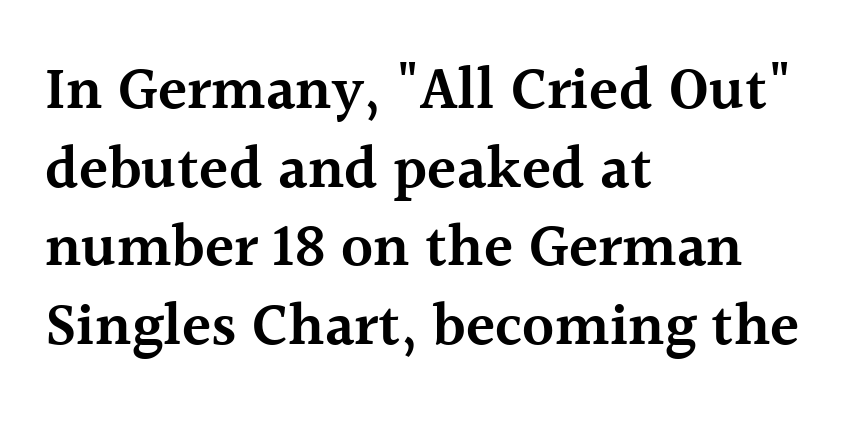
The words here are not underlined. The font family rendered here belongs to the serif group. Horizontal bands of white between lines are of average thickness. Looks like regular typesetting: each glyph gets only the width it needs.
